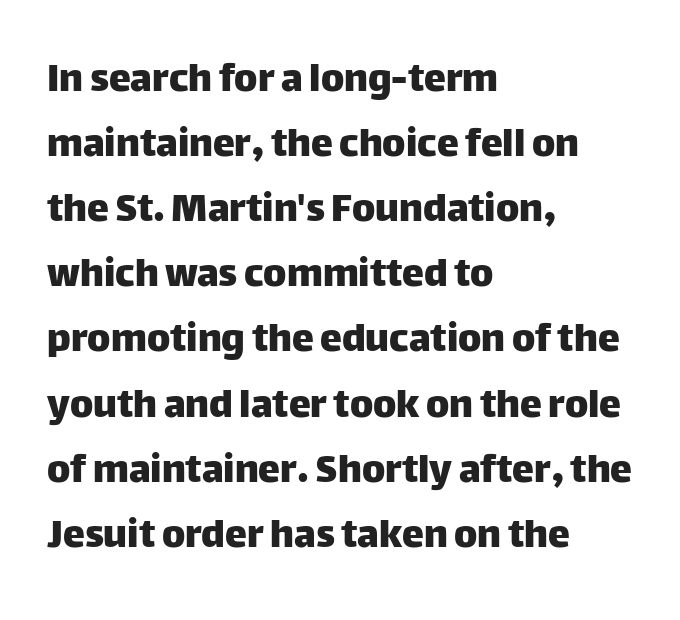
Q: Is the text italic (slanted)? A: No, it is upright.
Q: Is the typeface a serif or a sans-serif typeface? A: Sans-serif.
Q: Is the text underlined? A: No.
Q: How is the paragraph aligned? A: Left-aligned.
Q: Is the spacing between letters normal or unusually wide? A: Normal.
Q: Is the spacing between lines tight, normal or loose? A: Normal.
Q: Width (condensed, normal, or wide)? A: Normal.
Q: Stroke contrast? A: Low.
Q: x-height? A: Large.
Q: Monospaced? A: No.
